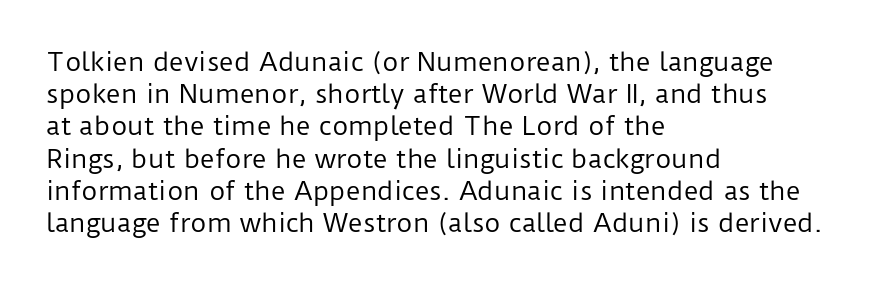
The image shows 25 px text type, upright; set left-aligned, normal line spacing (1.29x), normal letter spacing, not underlined.
